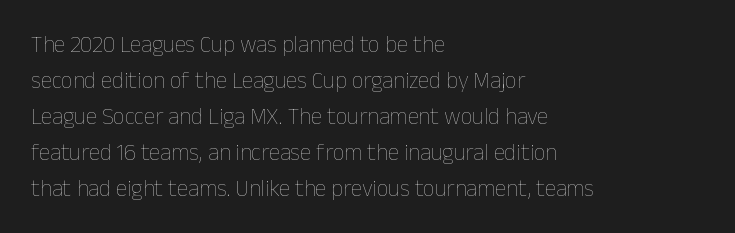
Nothing unusual about the tracking: characters are spaced as the font intends. The typesetter chose a ragged-right arrangement here. Vertical strokes here are truly vertical. In terms of leading, this rendering sits right in the middle.
